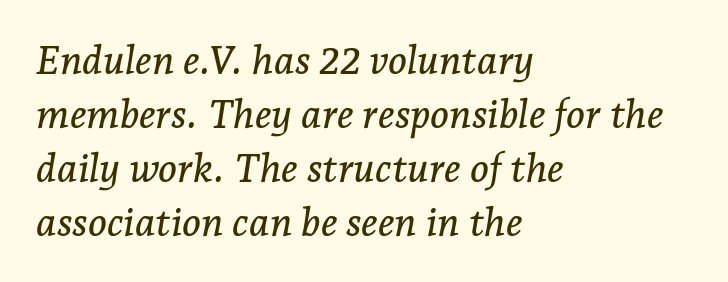
Q: Is the text italic (slanted)? A: Yes, it leans right by about 7 degrees.
Q: Is the typeface a serif or a sans-serif typeface? A: Serif.
Q: Is the text underlined? A: No.
Q: How is the paragraph aligned? A: Left-aligned.
Q: Is the spacing between letters normal or unusually wide? A: Normal.
Q: Is the spacing between lines tight, normal or loose? A: Normal.
Q: Width (condensed, normal, or wide)? A: Normal.
Q: Stroke contrast? A: Low.
Q: x-height? A: Medium.
Q: Monospaced? A: No.
